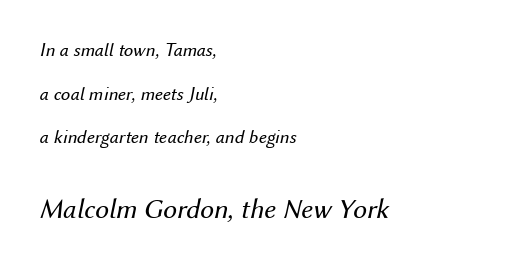
{"italic": "yes", "lean": "right", "slant_degrees": 12, "bold": "no", "weight": "regular", "width": "normal", "stroke_contrast": "medium", "x_height": "medium", "monospaced": "no", "underline": "no", "align": "left", "line_spacing": "loose", "line_spacing_ratio": 2.29, "letter_spacing": "normal", "letter_spacing_em": 0.0, "larger_block": "second", "size_ratio": 1.47, "glyph_px": 28}
